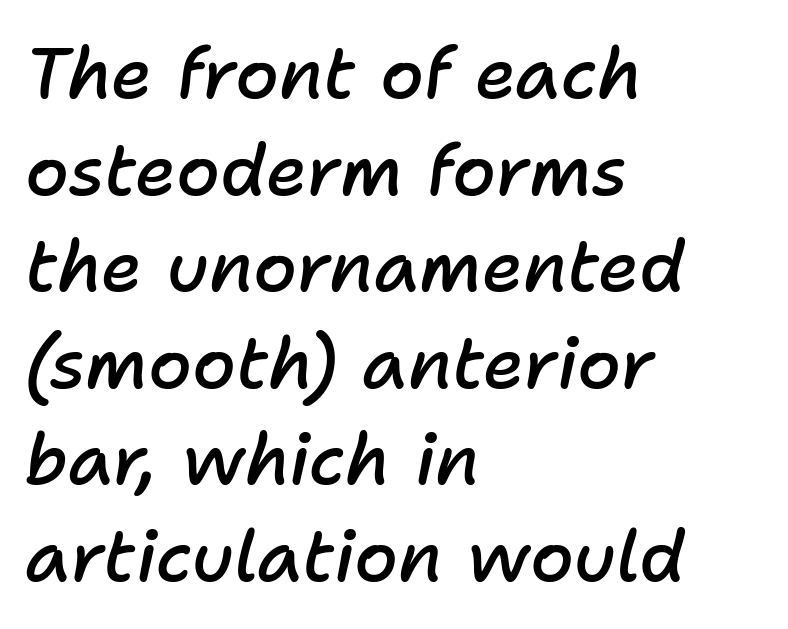
Q: Is the text bold? A: Semi-bold.
Q: Is the text italic (slanted)? A: Yes, it leans right by about 11 degrees.
Q: Is the text underlined? A: No.
Q: How is the paragraph aligned? A: Left-aligned.
Q: Is the spacing between letters normal or unusually wide? A: Normal.
Q: Is the spacing between lines tight, normal or loose? A: Normal.
Q: Width (condensed, normal, or wide)? A: Normal.
Q: Stroke contrast? A: Low.
Q: x-height? A: Medium.
Q: Monospaced? A: No.
